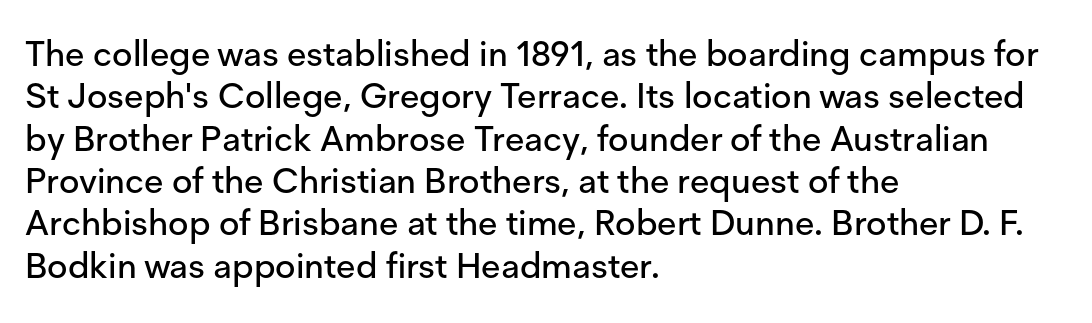
{"serif": "no", "italic": "no", "width": "normal", "stroke_contrast": "low", "x_height": "medium", "monospaced": "no", "underline": "no", "align": "left", "line_spacing_ratio": 1.21, "letter_spacing": "normal", "letter_spacing_em": 0.0, "glyph_px": 35}
